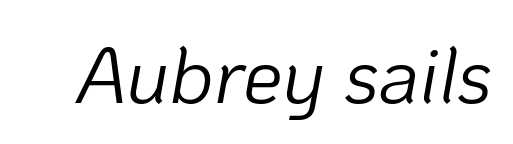
Caption: standard tracking, unaltered. Is the type heavy? It reads as light-to-regular instead. Here the designer chose a conventional face with non-uniform glyph widths. Only glyphs here, with clear space below each row. Italic: yes, the glyphs are oblique.
